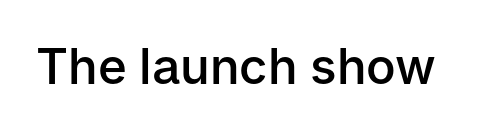
These lines are composed in type without serifs. Bare-footed words on every line. Each letter keeps its own natural width here, so spacing adapts to shape. Designer's note — italics off, roman on. Spacing between characters is what you'd get straight out of the box. Heft: intermediate — a semibold.
